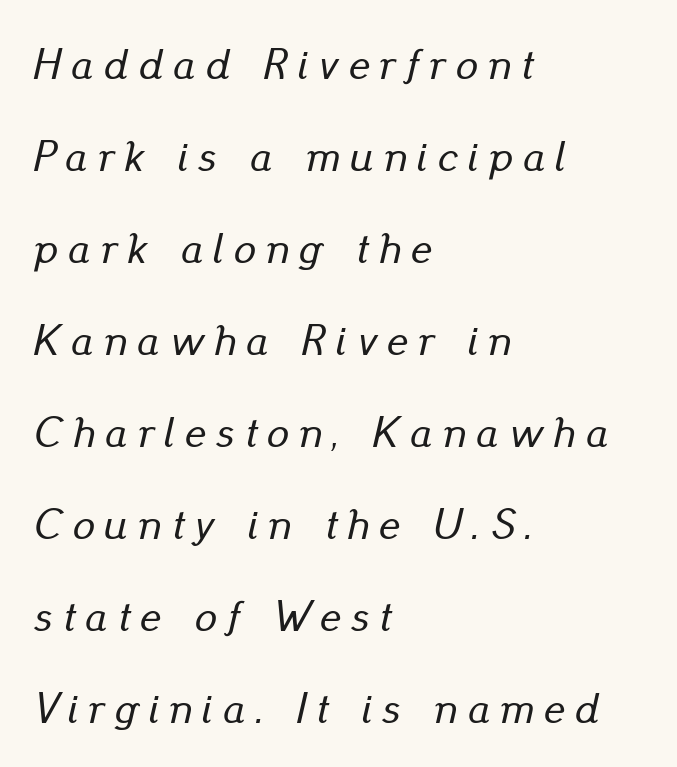
Observe the lean: these are italic letterforms. The lines are spread far apart with generous leading. Character widths vary here, with narrow letters taking less room than wide ones. The compositor pushed each line to the left boundary.
